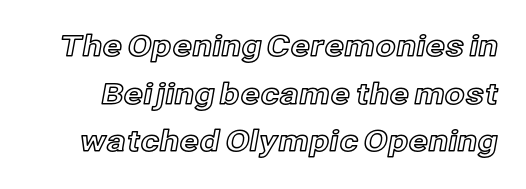
{"width": "normal", "x_height": "medium", "monospaced": "no", "underline": "no", "line_spacing": "normal", "line_spacing_ratio": 1.64, "letter_spacing": "normal", "letter_spacing_em": 0.0, "glyph_px": 29}
